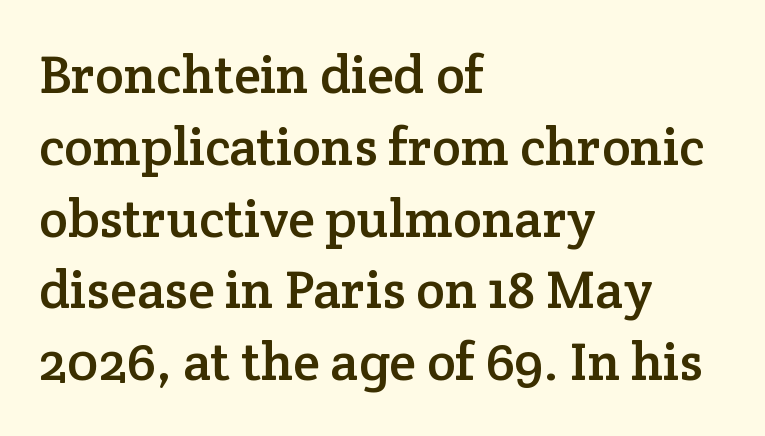
The paragraph has a hard left edge and a soft right edge. Is there much room between lines? A standard amount, neither cramped nor airy. Regarding serifs, this sample has them. Nobody drew a line under any word here.
